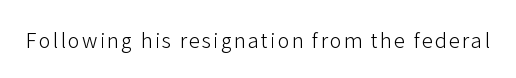
The image shows 20 px text type, upright; set not underlined.
